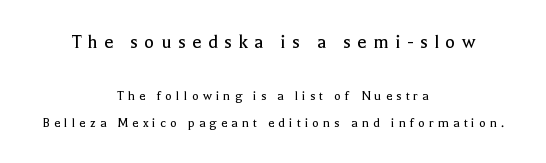
The image shows 21 px text type, upright; set centered, loose line spacing (1.93x), unusually wide letter spacing (+0.3 em), not underlined; the first (top) block is 1.5x larger.
